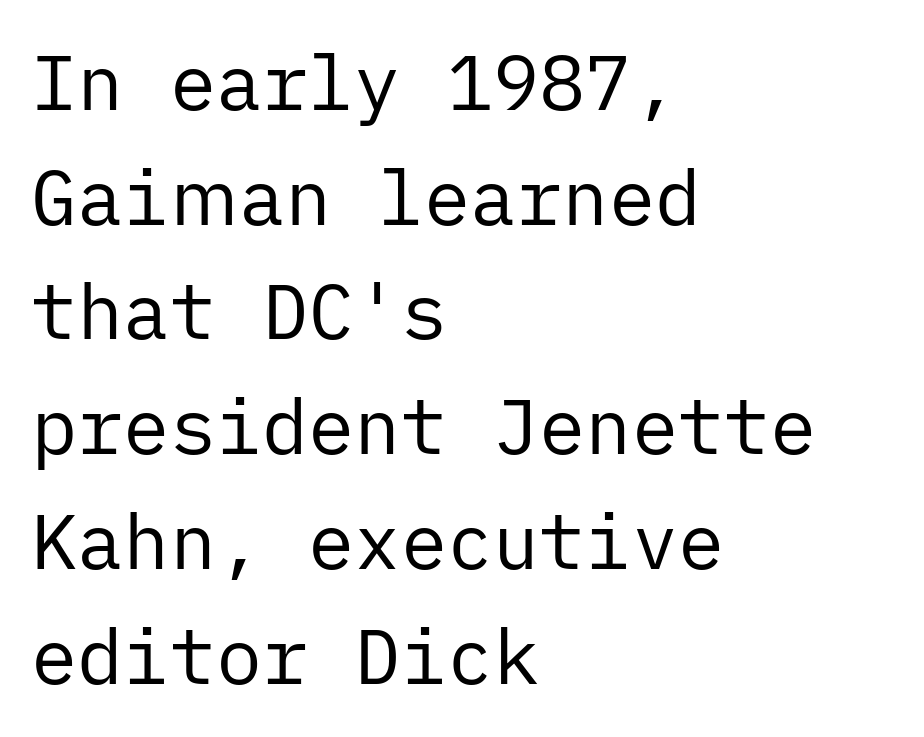
Q: Is the text bold? A: No.
Q: Is the text italic (slanted)? A: No, it is upright.
Q: Is the typeface a serif or a sans-serif typeface? A: Sans-serif.
Q: Is the text underlined? A: No.
Q: How is the paragraph aligned? A: Left-aligned.
Q: Is the spacing between letters normal or unusually wide? A: Normal.
Q: Is the spacing between lines tight, normal or loose? A: Normal.
Q: Width (condensed, normal, or wide)? A: Normal.
Q: Stroke contrast? A: Low.
Q: x-height? A: Medium.
